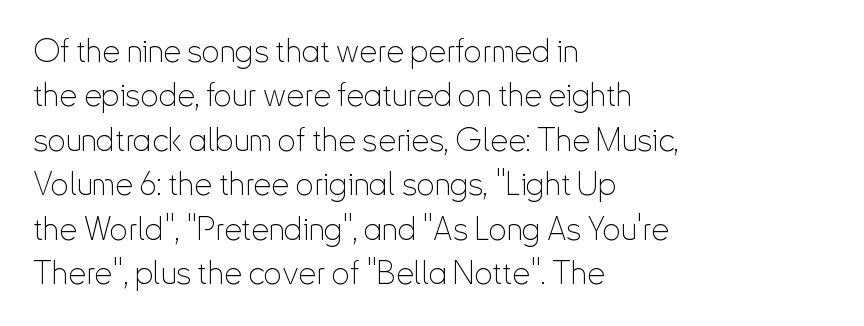
Is the letter spacing exaggerated? No — it looks like the ordinary default. Any mark beneath the type? The region is blank. Line starts are locked; line ends wander. The passage shown is typeset with a sans-serif family.
